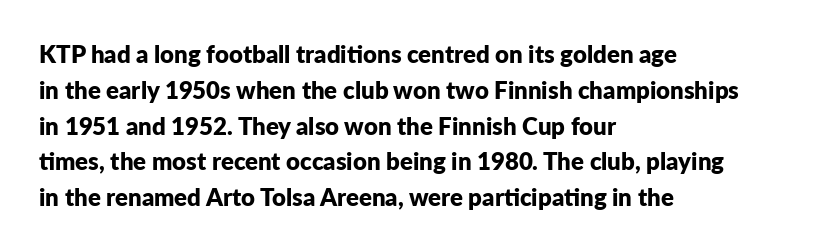
Q: Is the text bold? A: Yes.
Q: Is the text italic (slanted)? A: No, it is upright.
Q: Is the text underlined? A: No.
Q: How is the paragraph aligned? A: Left-aligned.
Q: Is the spacing between letters normal or unusually wide? A: Normal.
Q: Is the spacing between lines tight, normal or loose? A: Normal.
